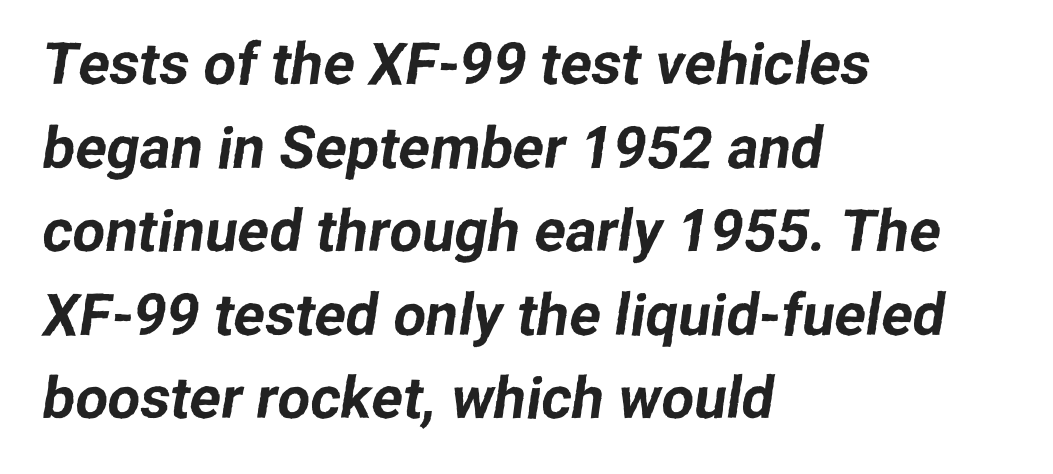
The image shows 58 px sans-serif type; set left-aligned, normal line spacing (1.44x), normal letter spacing, not underlined; low stroke contrast and a medium x-height.
